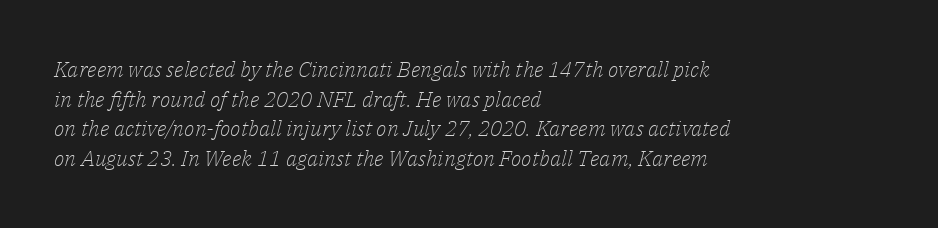
{"italic": "yes", "lean": "right", "slant_degrees": 14, "bold": "no", "underline": "no", "align": "left", "line_spacing": "normal", "line_spacing_ratio": 1.35, "letter_spacing": "normal", "letter_spacing_em": 0.0, "glyph_px": 22}
